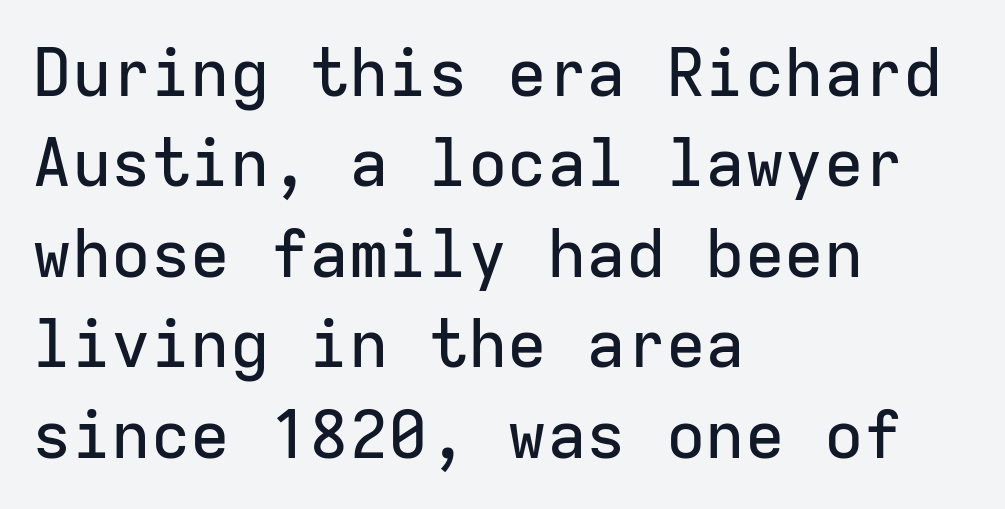
The image shows 66 px sans-serif type, upright, monospaced; set left-aligned, normal line spacing (1.37x), normal letter spacing, not underlined; low stroke contrast and a medium x-height.
